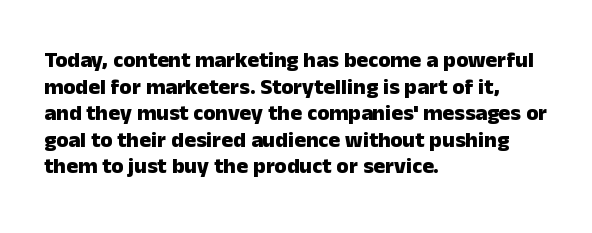
{"italic": "no", "bold": "yes", "underline": "no", "align": "left", "line_spacing_ratio": 1.21, "letter_spacing": "normal", "letter_spacing_em": 0.0, "glyph_px": 22}
